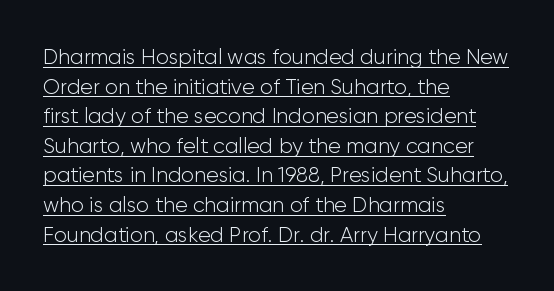
Q: Is the text bold? A: No.
Q: Is the text italic (slanted)? A: No, it is upright.
Q: Is the text underlined? A: Yes.
Q: How is the paragraph aligned? A: Left-aligned.
Q: Is the spacing between letters normal or unusually wide? A: Normal.
Q: Is the spacing between lines tight, normal or loose? A: Normal.
